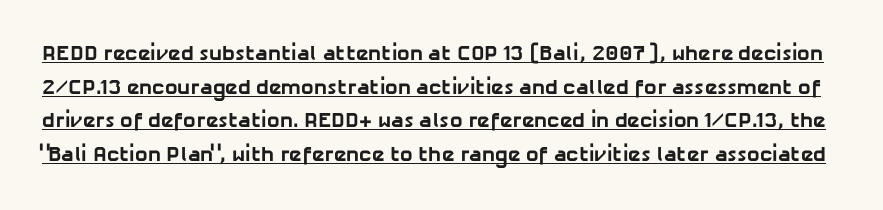
The image shows 21 px bold type; set normal line spacing (1.6x), normal letter spacing, underlined.
